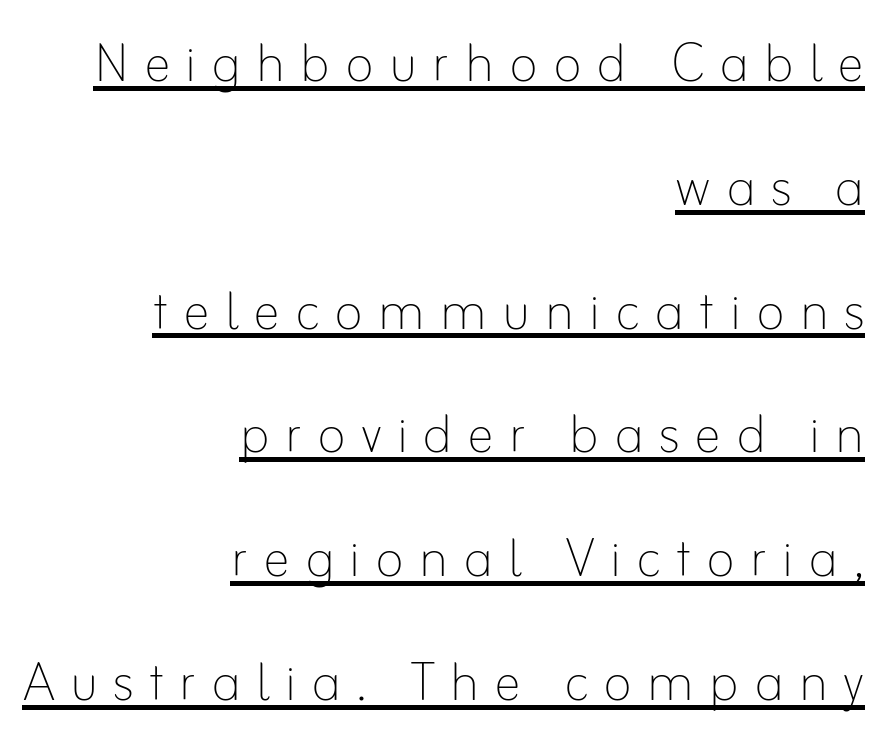
{"italic": "no", "bold": "no", "weight": "thin", "width": "normal", "stroke_contrast": "low", "x_height": "small", "monospaced": "no", "underline": "yes", "align": "right", "line_spacing_ratio": 1.82, "letter_spacing": "wide", "letter_spacing_em": 0.22, "glyph_px": 68}
